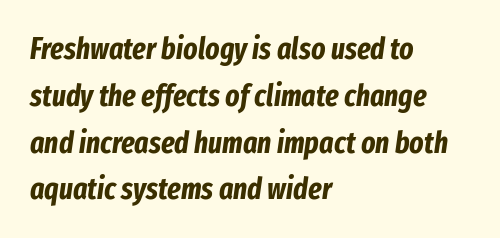
The image shows 30 px bold, condensed type, italic (leaning right); set left-aligned, normal line spacing (1.56x), normal letter spacing, not underlined; low stroke contrast and a medium x-height.
